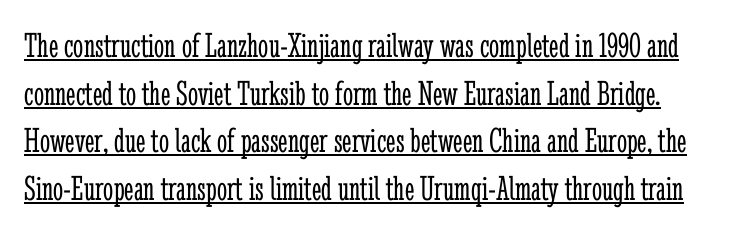
The image shows 36 px light, condensed serif type, upright; set normal line spacing (1.32x), normal letter spacing, underlined; low stroke contrast and a medium x-height.
